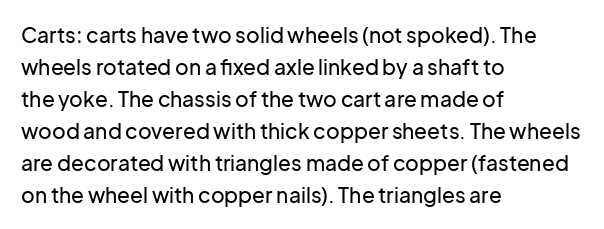
Spacing between characters is what you'd get straight out of the box. This sample is left-justified, so line endings fall wherever the words run out. Has an underline been added? It has not. Evenly set lines give the paragraph a standard silhouette. You can tell it's not italic because the verticals are truly vertical.
